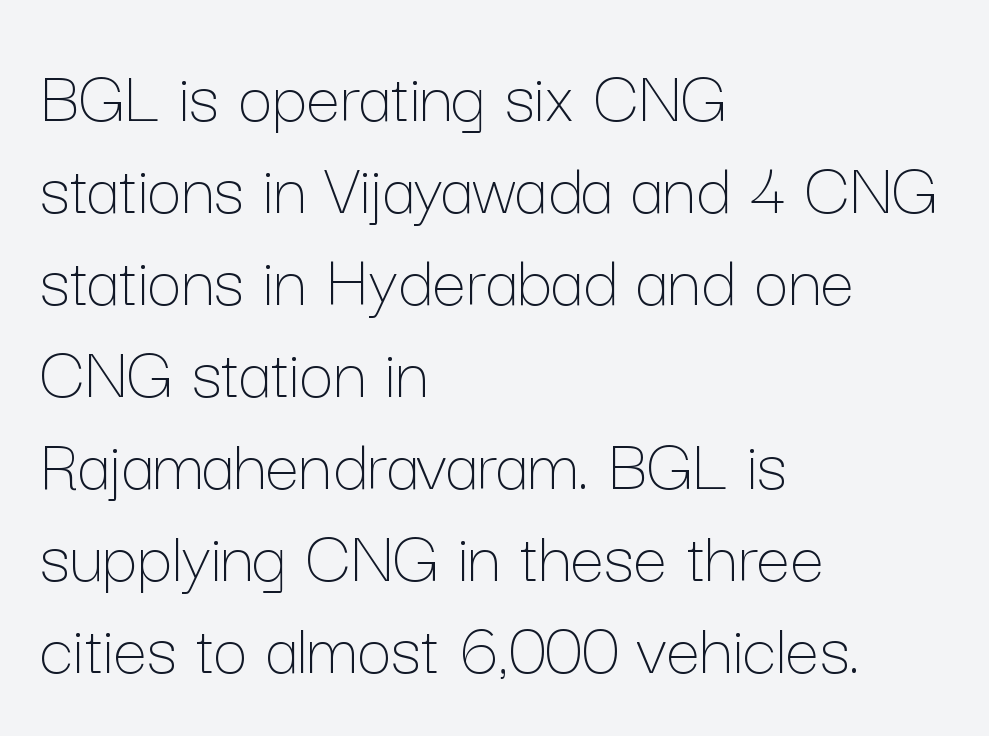
Q: Is the text bold? A: No.
Q: Is the text italic (slanted)? A: No, it is upright.
Q: Is the text underlined? A: No.
Q: How is the paragraph aligned? A: Left-aligned.
Q: Is the spacing between letters normal or unusually wide? A: Normal.
Q: Width (condensed, normal, or wide)? A: Normal.
Q: Stroke contrast? A: Low.
Q: x-height? A: Medium.
Q: Monospaced? A: No.
